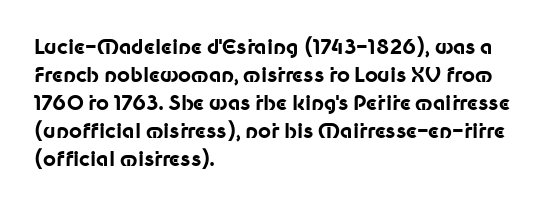
Its strokes are broad and dark, the hallmark of bold type. Plain, unruled lines of type. The paragraph shown leans on its left margin. Reading down the column, the eye jumps a familiar distance to each next line. Vertical strokes here are truly vertical.
